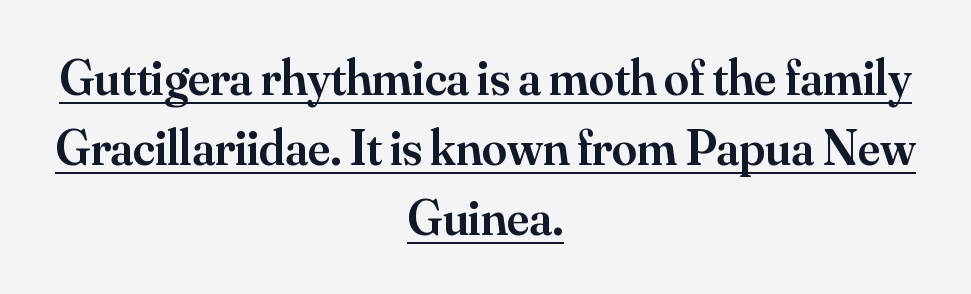
A roman cut, with each character standing at attention. Type style note: has serifs. The paragraph has two soft edges and a firm central axis. The passage shown is underscored from start to finish. The face used here is proportionally spaced, like ordinary book or web type. Successive baselines arrive at the customary interval.
